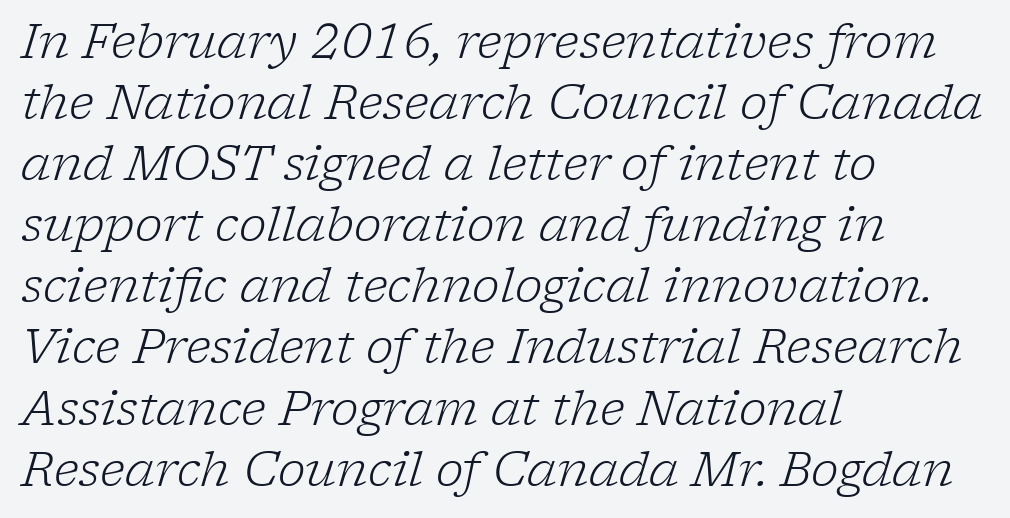
Emphasis-style slanted type is in use. Spacing between characters is what you'd get straight out of the box. The zone under the glyphs is completely vacant. This sample uses a serif face. Stroke thickness stays within the range of a standard reading face or lighter. Do the characters align in a grid? No, the font is proportional.
